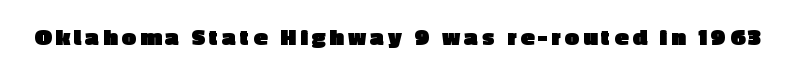
Q: Is the text bold? A: Yes.
Q: Is the text italic (slanted)? A: No, it is upright.
Q: Is the text underlined? A: No.
